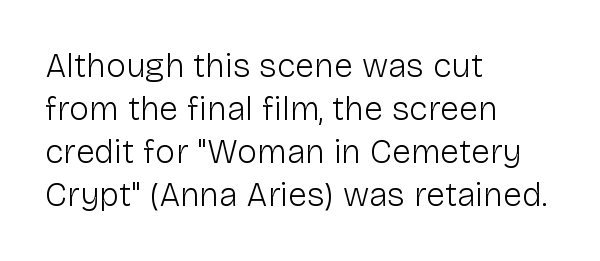
The image shows 34 px light sans-serif type, upright; set left-aligned, normal line spacing (1.26x), normal letter spacing, not underlined; low stroke contrast and a medium x-height.
